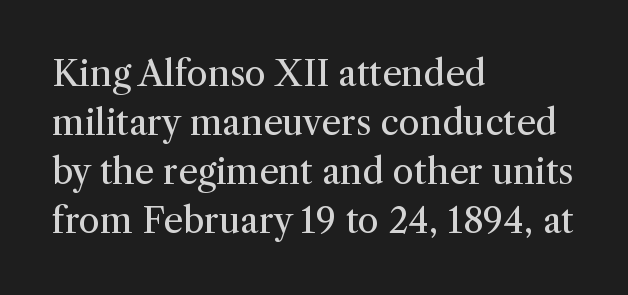
{"serif": "yes", "italic": "no", "bold": "no", "weight": "regular", "width": "normal", "stroke_contrast": "medium", "x_height": "medium", "monospaced": "no", "underline": "no", "align": "left", "line_spacing": "normal", "line_spacing_ratio": 1.4, "letter_spacing": "normal", "letter_spacing_em": 0.0, "glyph_px": 35}
